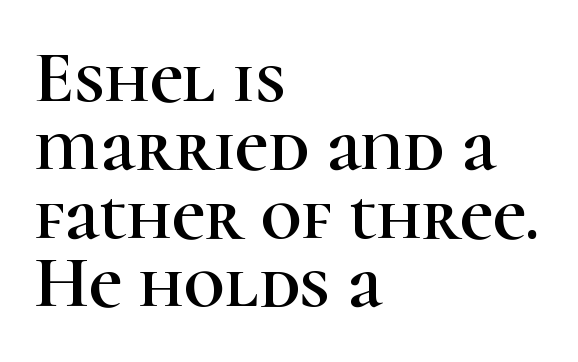
Reading down the column, the eye jumps only a short way to each next line. The typesetter chose a ragged-right arrangement here. The gaps between neighbouring characters are ordinary and unremarkable. Is this a fixed-width face? No — the glyphs have proportional, varying widths.
